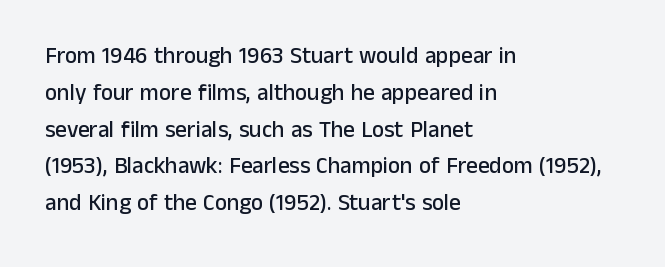
Every character sits straight up, as roman type does. Where is the straight margin? On the left. The rendering uses a moderate line-height, typical for paragraphs. Just letters on the line, the space beneath them empty. Compared with typical body copy, the letter spacing here is the same.
